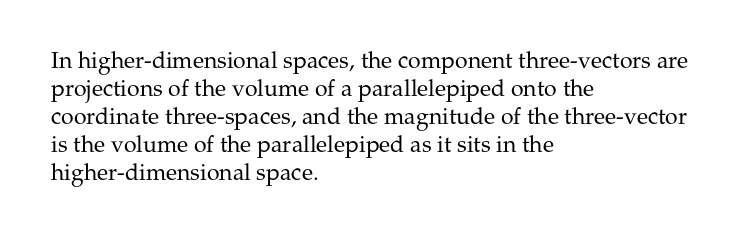
{"italic": "no", "bold": "no", "underline": "no", "align": "left", "line_spacing_ratio": 1.22, "letter_spacing": "normal", "letter_spacing_em": 0.0, "glyph_px": 23}
